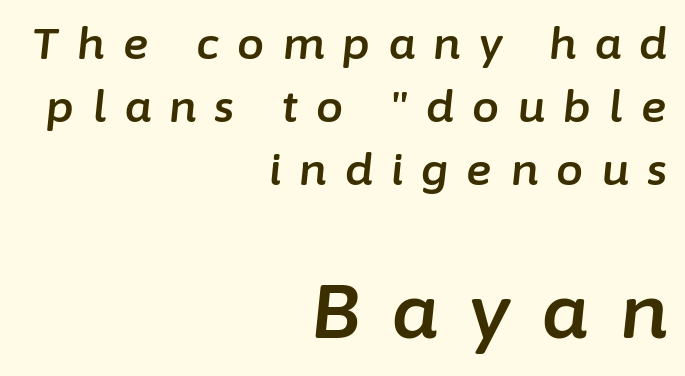
Notice how descenders clear the ascenders below comfortably — that's standard leading. The face used here is rendered with a markedly widened letterfit. Casual observation: everything's shoved over to the right. The baseline area is clear. Character size in the trailing block exceeds that of the leading block.
